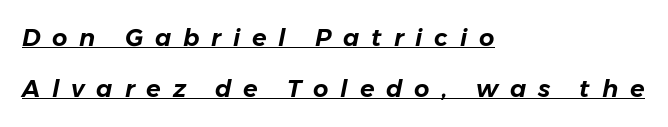
Q: Is the text italic (slanted)? A: Yes, it leans right by about 11 degrees.
Q: Is the text underlined? A: Yes.
Q: How is the paragraph aligned? A: Left-aligned.
Q: Is the spacing between letters normal or unusually wide? A: Unusually wide.
Q: Is the spacing between lines tight, normal or loose? A: Loose.
